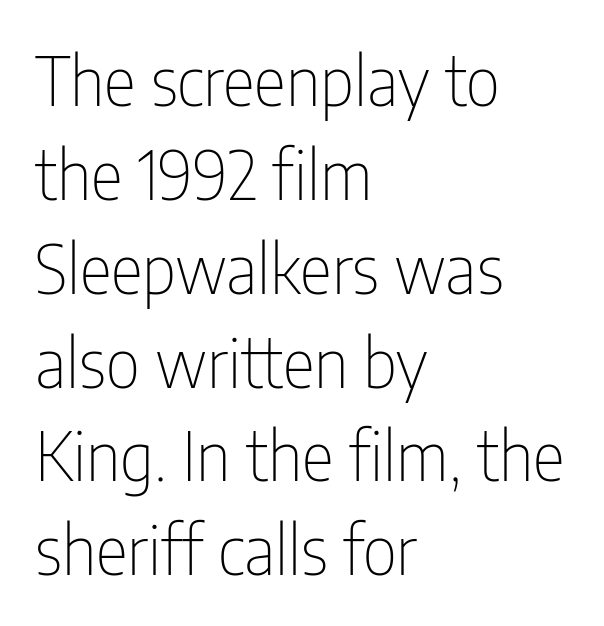
Q: Is the text bold? A: No.
Q: Is the text italic (slanted)? A: No, it is upright.
Q: Is the typeface a serif or a sans-serif typeface? A: Sans-serif.
Q: Is the text underlined? A: No.
Q: How is the paragraph aligned? A: Left-aligned.
Q: Is the spacing between letters normal or unusually wide? A: Normal.
Q: Is the spacing between lines tight, normal or loose? A: Normal.
Q: Width (condensed, normal, or wide)? A: Condensed.
Q: Stroke contrast? A: Low.
Q: x-height? A: Medium.
Q: Monospaced? A: No.
